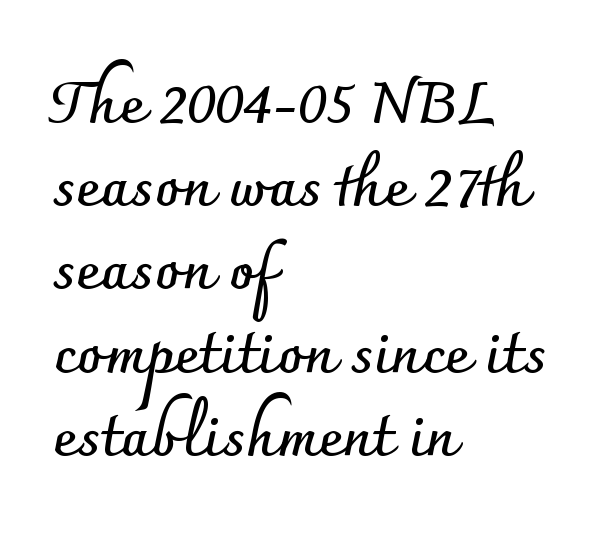
Q: Is the text bold? A: Yes.
Q: Is the text italic (slanted)? A: Yes.
Q: Is the typeface a serif or a sans-serif typeface? A: Sans-serif.
Q: Is the text underlined? A: No.
Q: How is the paragraph aligned? A: Left-aligned.
Q: Is the spacing between letters normal or unusually wide? A: Normal.
Q: Is the spacing between lines tight, normal or loose? A: Normal.
Q: Width (condensed, normal, or wide)? A: Normal.
Q: Stroke contrast? A: Low.
Q: x-height? A: Small.
Q: Monospaced? A: No.
